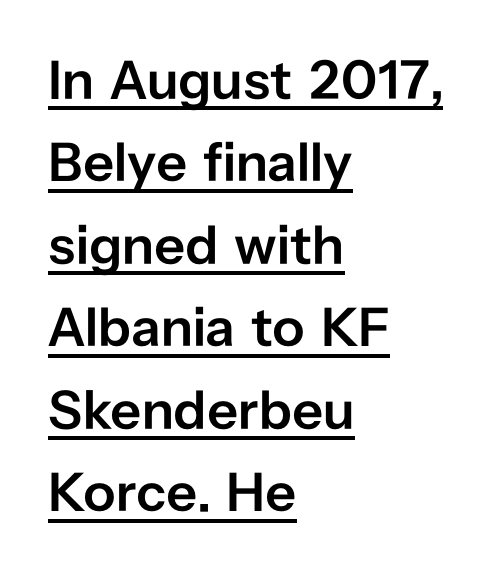
Q: Is the text bold? A: Semi-bold.
Q: Is the text italic (slanted)? A: No, it is upright.
Q: Is the typeface a serif or a sans-serif typeface? A: Sans-serif.
Q: Is the text underlined? A: Yes.
Q: How is the paragraph aligned? A: Left-aligned.
Q: Is the spacing between letters normal or unusually wide? A: Normal.
Q: Is the spacing between lines tight, normal or loose? A: Normal.
Q: Width (condensed, normal, or wide)? A: Normal.
Q: Stroke contrast? A: Low.
Q: x-height? A: Medium.
Q: Monospaced? A: No.
